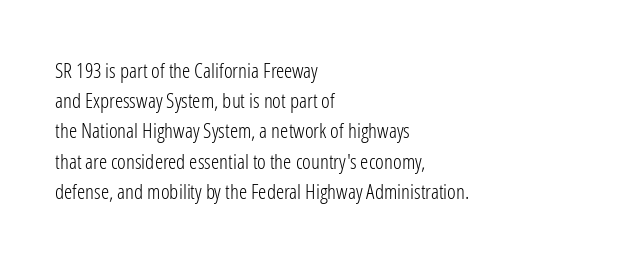
Q: Is the text bold? A: No.
Q: Is the text italic (slanted)? A: No, it is upright.
Q: Is the text underlined? A: No.
Q: How is the paragraph aligned? A: Left-aligned.
Q: Is the spacing between letters normal or unusually wide? A: Normal.
Q: Is the spacing between lines tight, normal or loose? A: Normal.
